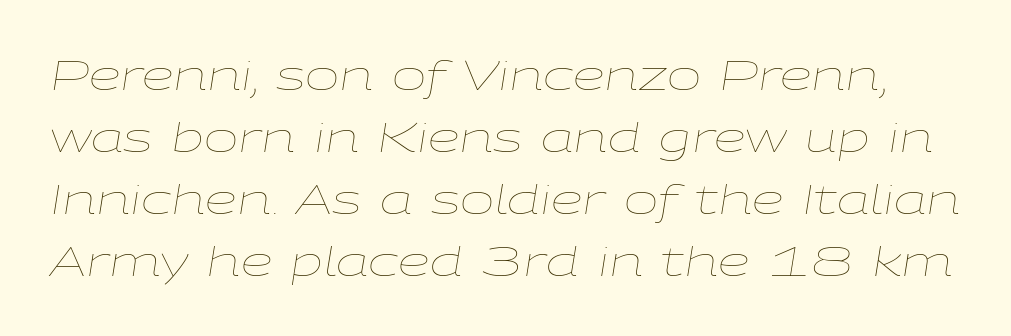
Q: Is the text bold? A: No.
Q: Is the text italic (slanted)? A: Yes, it leans right by about 9 degrees.
Q: Is the text underlined? A: No.
Q: Is the spacing between letters normal or unusually wide? A: Normal.
Q: Is the spacing between lines tight, normal or loose? A: Normal.
Q: Width (condensed, normal, or wide)? A: Wide.
Q: Stroke contrast? A: Low.
Q: x-height? A: Medium.
Q: Monospaced? A: No.
